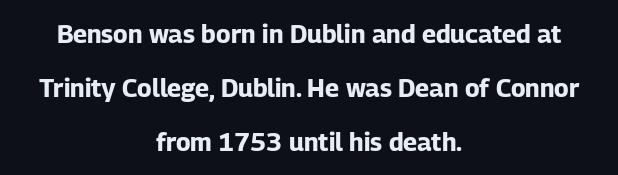
The typesetter chose a symmetrical, centered arrangement here. Stroke thickness is high; the sample reads as a true bold. The space between consecutive lines is lavish. Upright lettering throughout. The line texture is even and compact thanks to regular tracking.
